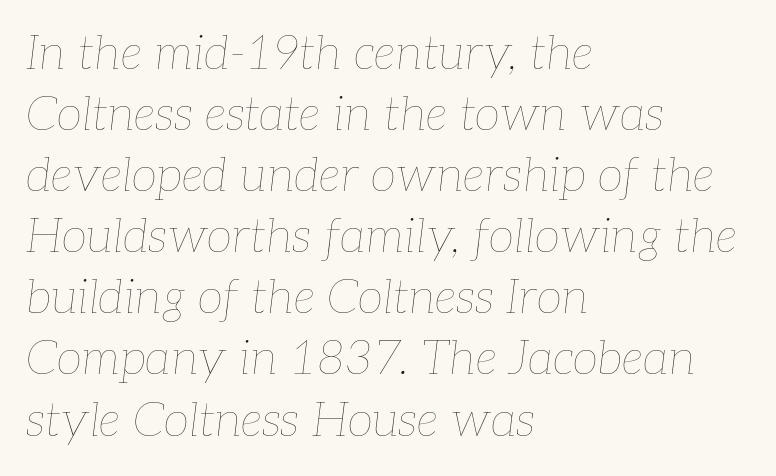
{"italic": "yes", "lean": "right", "slant_degrees": 7, "bold": "no", "weight": "thin", "width": "normal", "stroke_contrast": "low", "x_height": "medium", "monospaced": "no", "underline": "no", "align": "left", "line_spacing": "normal", "line_spacing_ratio": 1.3, "letter_spacing": "normal", "letter_spacing_em": 0.0, "glyph_px": 47}
